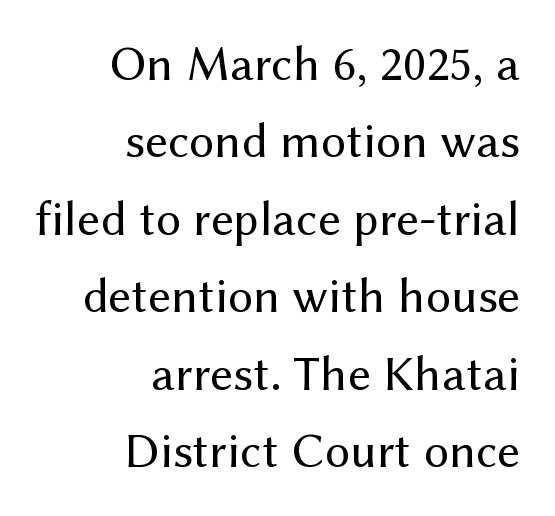
Q: Is the text bold? A: No.
Q: Is the text italic (slanted)? A: No, it is upright.
Q: Is the typeface a serif or a sans-serif typeface? A: Sans-serif.
Q: Is the text underlined? A: No.
Q: How is the paragraph aligned? A: Right-aligned.
Q: Is the spacing between letters normal or unusually wide? A: Normal.
Q: Is the spacing between lines tight, normal or loose? A: Normal.
Q: Width (condensed, normal, or wide)? A: Normal.
Q: Stroke contrast? A: Medium.
Q: x-height? A: Medium.
Q: Monospaced? A: No.
